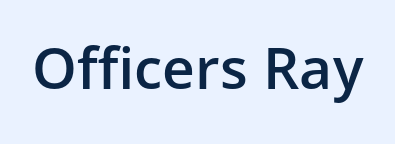
The image shows 57 px semibold sans-serif type, upright; set normal letter spacing, not underlined; low stroke contrast and a medium x-height.
